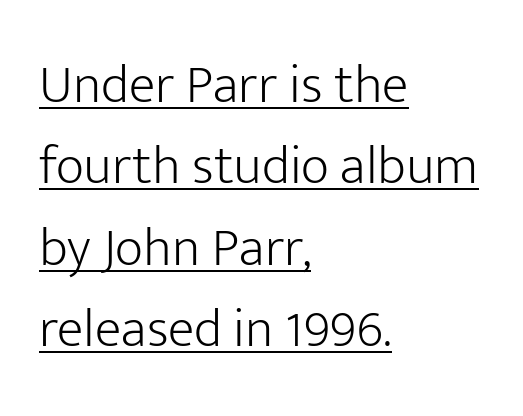
Proportional: the letters do not fall into vertical columns. The characters are drawn with everyday or finer stroke widths. The lines sit at an ordinary, default distance from one another. Italic: no, the glyphs are upright roman. Leftover space on each line is placed entirely after the last word.
